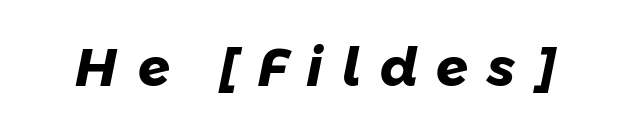
The sample has been set heavy, in full bold. The tracking jumps out immediately: characters are airy and widely separated. The passage shown is typed in a proportional face where columns would drift. Check under the words: just untouched page. This is sans-serif lettering, the kind often seen on screens and signage.
